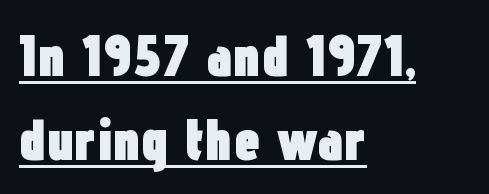
{"serif": "no", "italic": "no", "bold": "yes", "weight": "heavy", "width": "condensed", "stroke_contrast": "low", "x_height": "medium", "monospaced": "no", "underline": "yes", "align": "left", "line_spacing": "normal", "line_spacing_ratio": 1.43, "letter_spacing": "normal", "letter_spacing_em": 0.0, "glyph_px": 59}
